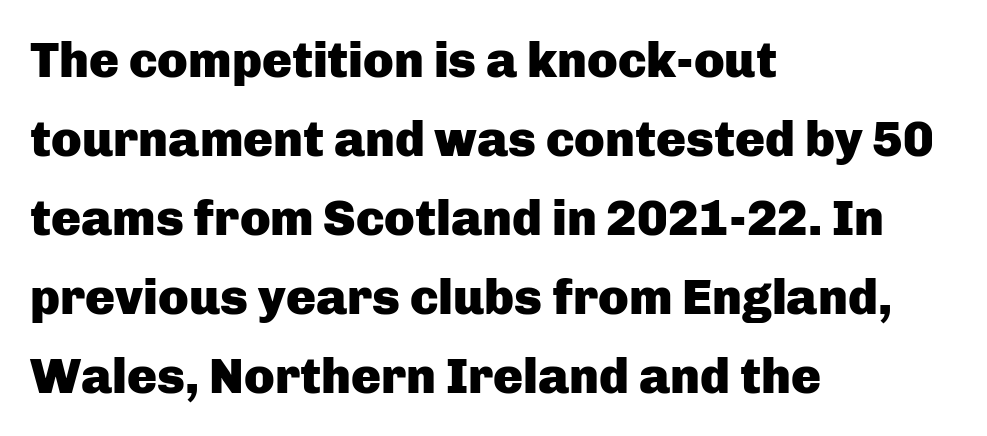
Underlining? Definitely not there. Default kerning and tracking; the words read as compact shapes. The characters look thick and weighty, a clear bold. You can tell from the bare stems that sans-serif type was used.
